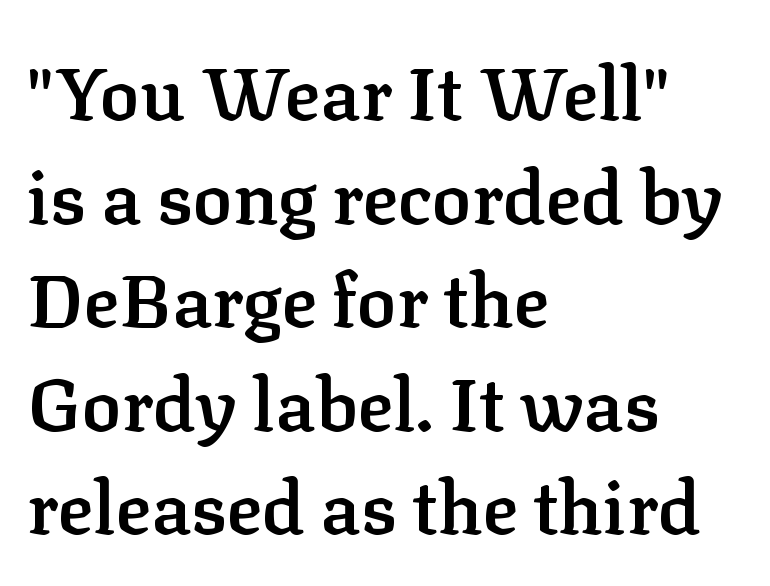
Is this a fixed-width face? No — the glyphs have proportional, varying widths. When letters stand straight like this, we call the style roman or upright. Small tapered or slab feet sit at the stroke ends, so this counts as serif. The compositor pushed each line to the left boundary. Each new line begins a customary step beneath the previous one.
